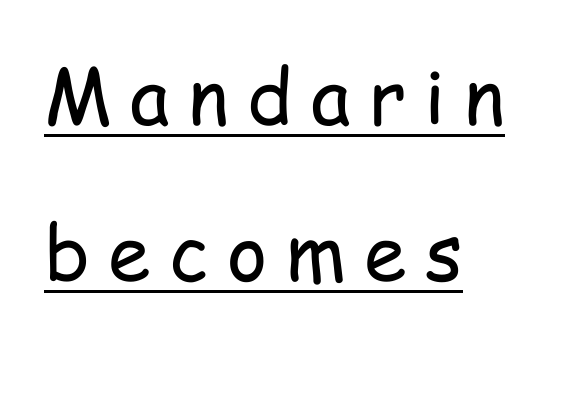
Q: Is the text bold? A: No.
Q: Is the text italic (slanted)? A: No, it is upright.
Q: Is the typeface a serif or a sans-serif typeface? A: Sans-serif.
Q: Is the text underlined? A: Yes.
Q: How is the paragraph aligned? A: Left-aligned.
Q: Is the spacing between letters normal or unusually wide? A: Unusually wide.
Q: Is the spacing between lines tight, normal or loose? A: Loose.
Q: Width (condensed, normal, or wide)? A: Condensed.
Q: Stroke contrast? A: Low.
Q: x-height? A: Medium.
Q: Monospaced? A: No.
